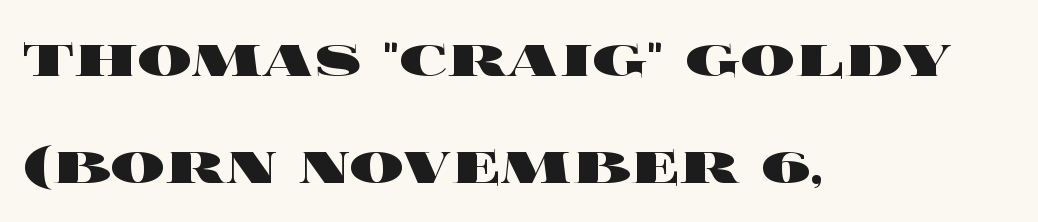
Q: Is the text bold? A: Yes.
Q: Is the text italic (slanted)? A: No, it is upright.
Q: Is the text underlined? A: No.
Q: How is the paragraph aligned? A: Left-aligned.
Q: Is the spacing between letters normal or unusually wide? A: Normal.
Q: Is the spacing between lines tight, normal or loose? A: Normal.
Q: Width (condensed, normal, or wide)? A: Wide.
Q: x-height? A: Large.
Q: Monospaced? A: No.
